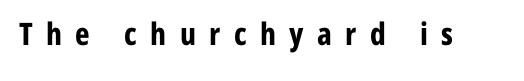
{"serif": "no", "italic": "no", "bold": "yes", "weight": "bold", "width": "condensed", "stroke_contrast": "low", "x_height": "medium", "monospaced": "no", "underline": "no", "letter_spacing": "wide", "letter_spacing_em": 0.43, "glyph_px": 31}
